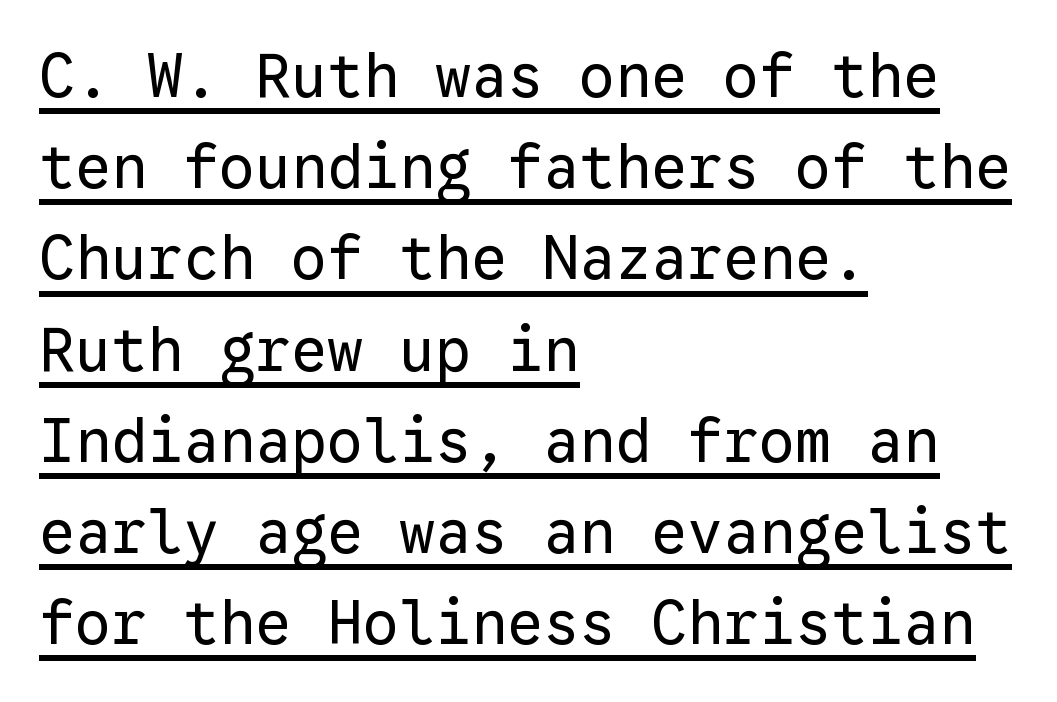
Nothing heavy about these letters — not bold at all. This block has exactly the height ordinary leading produces. Check where the strokes stop: nothing finishes them off — pure sans. You could call the tracking neutral — neither tight nor loose. The specimen reads as upright at a glance.
